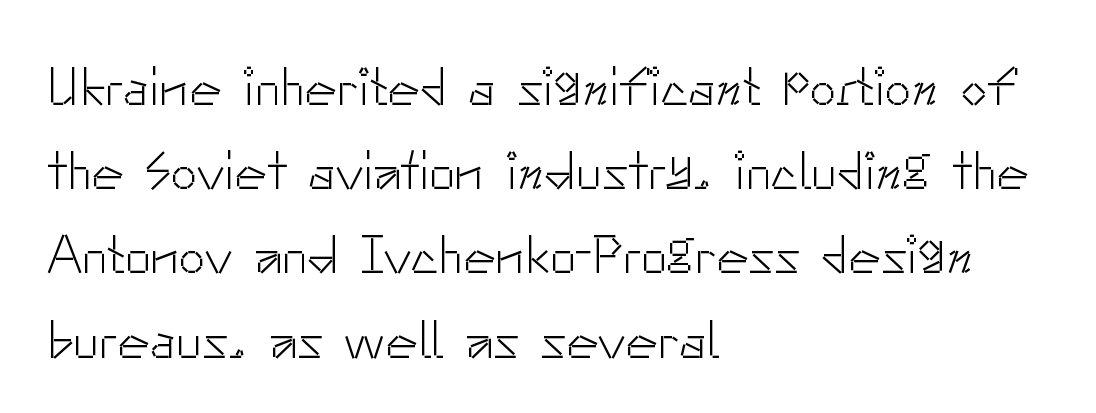
The image shows 54 px light sans-serif type, upright; set left-aligned, normal line spacing (1.56x), normal letter spacing, not underlined; low stroke contrast and a small x-height.
